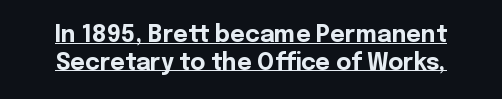
Q: Is the text bold? A: Yes.
Q: Is the text italic (slanted)? A: No, it is upright.
Q: Is the text underlined? A: Yes.
Q: Is the spacing between letters normal or unusually wide? A: Normal.
